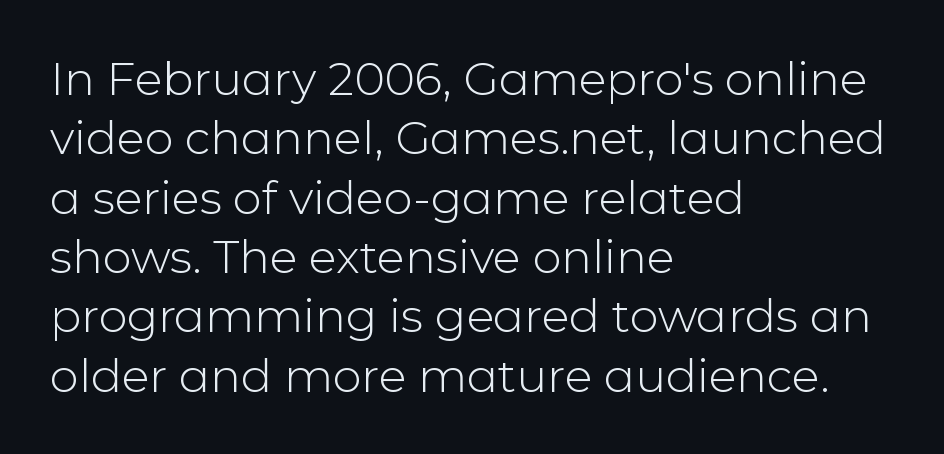
The image shows 46 px light sans-serif type, upright; set left-aligned, normal line spacing (1.29x), normal letter spacing, not underlined; low stroke contrast and a medium x-height.
